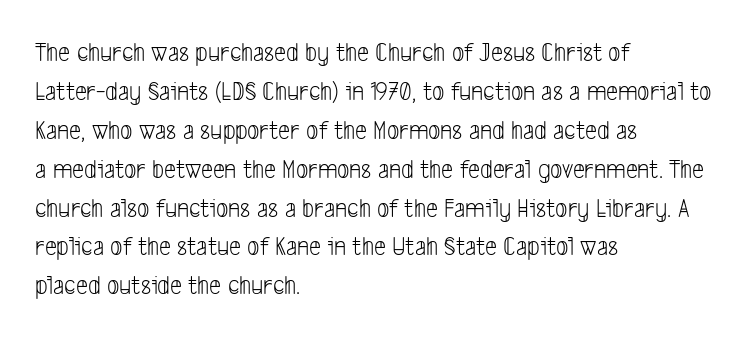
Q: Is the text bold? A: No.
Q: Is the text underlined? A: No.
Q: How is the paragraph aligned? A: Left-aligned.
Q: Is the spacing between letters normal or unusually wide? A: Normal.
Q: Is the spacing between lines tight, normal or loose? A: Normal.
